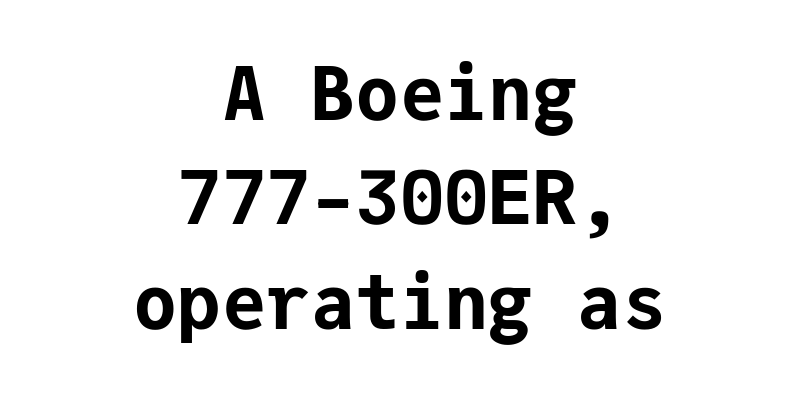
The image shows 74 px bold sans-serif type, upright, monospaced; set centered, normal line spacing (1.41x), normal letter spacing, not underlined; low stroke contrast and a medium x-height.
